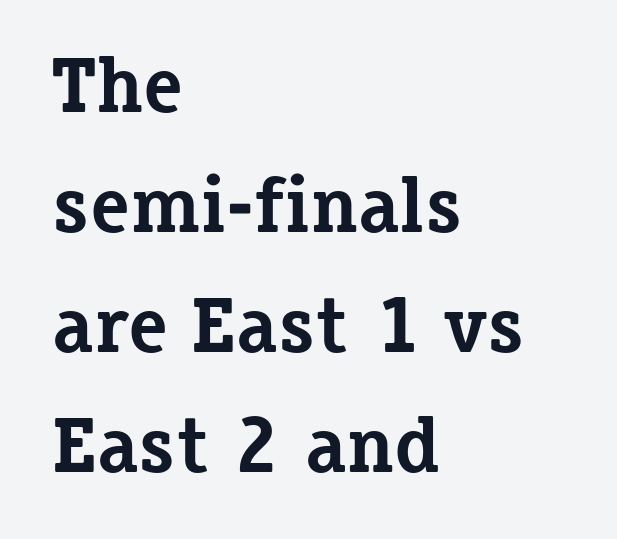
Leading matches the norm, producing a regular column. Horizontal alignment here is leftward, the default for most running prose. The glyphs have the mass of a bold cut. Do the letters lean? They stand straight. Honestly, the letter spacing is just normal — you wouldn't notice it. Character widths vary here, with narrow letters taking less room than wide ones.
